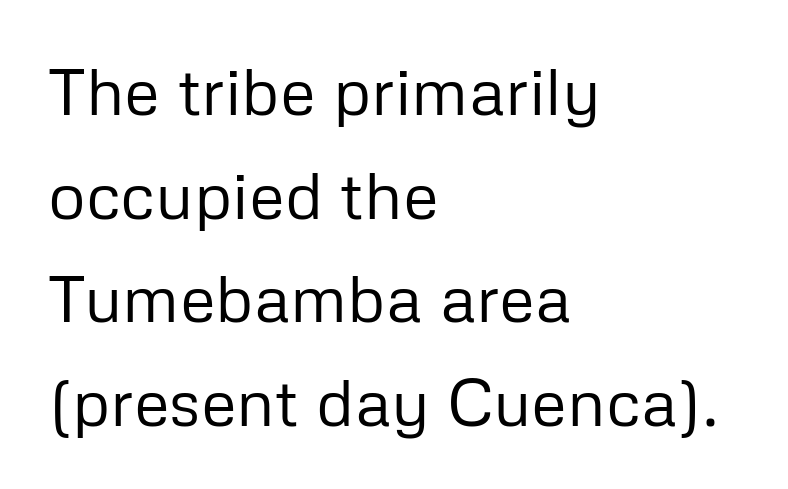
The image shows 66 px regular-weight sans-serif type, upright; set left-aligned, normal line spacing (1.57x), normal letter spacing, not underlined; low stroke contrast and a medium x-height.
